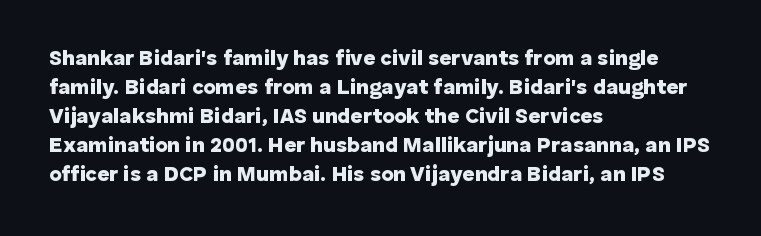
{"italic": "no", "bold": "yes", "underline": "no", "align": "left", "line_spacing": "normal", "line_spacing_ratio": 1.38, "letter_spacing": "normal", "letter_spacing_em": 0.0, "glyph_px": 21}
